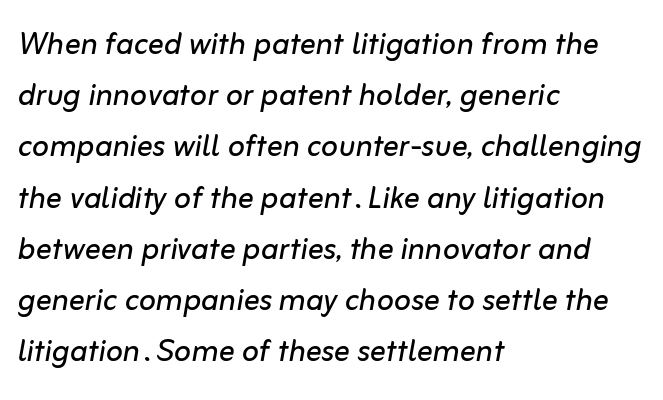
{"italic": "yes", "lean": "right", "slant_degrees": 10, "bold": "no", "weight": "regular", "width": "normal", "stroke_contrast": "low", "x_height": "medium", "monospaced": "no", "underline": "no", "align": "left", "line_spacing": "normal", "line_spacing_ratio": 1.28, "letter_spacing": "normal", "letter_spacing_em": 0.0, "glyph_px": 40}
